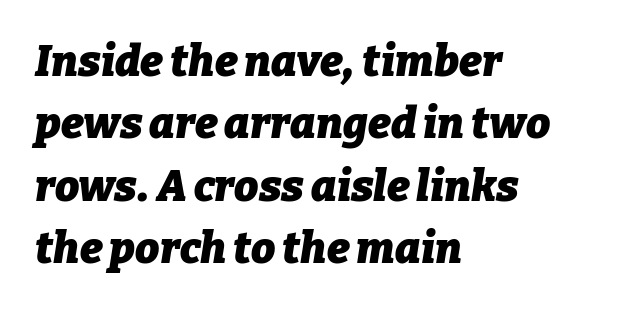
{"italic": "yes", "lean": "right", "slant_degrees": 9, "bold": "yes", "weight": "heavy", "width": "normal", "stroke_contrast": "low", "x_height": "medium", "monospaced": "no", "underline": "no", "align": "left", "line_spacing": "normal", "line_spacing_ratio": 1.45, "letter_spacing": "normal", "letter_spacing_em": 0.0, "glyph_px": 43}
